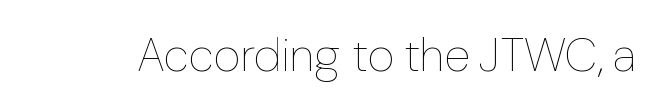
Ordinary non-slanted type is in use. The weight would be labelled regular, book, light, or lighter still. Check the space under the baseline: it is left empty. The gaps between neighbouring characters are ordinary and unremarkable. Note the varied advance widths — an 'i' is clearly narrower than an 'm'.
